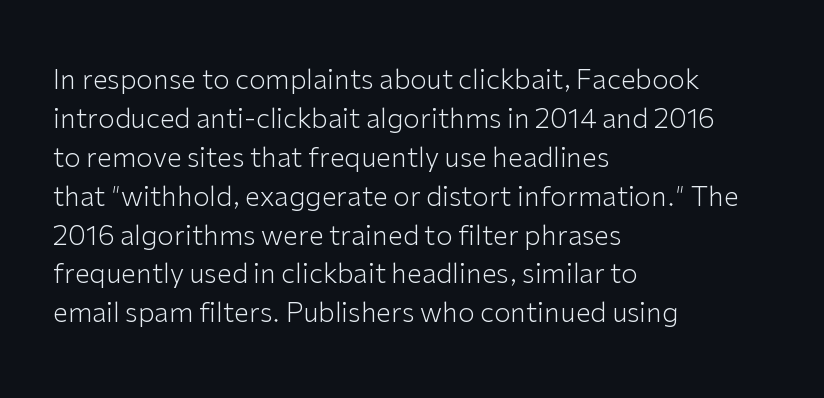
The image shows 27 px text type, upright; set left-aligned, normal line spacing (1.44x), normal letter spacing, not underlined.
